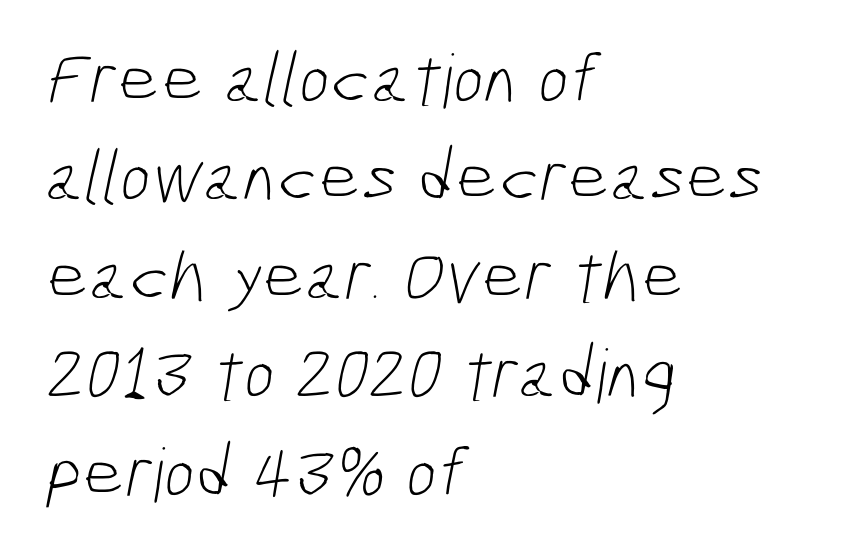
The string is rendered with underlining switched off. Stem width sits at or under what a default text font uses. Think of a printed novel: that variable character pitch is what you see here. The passage shown is typeset with a sans-serif family.
